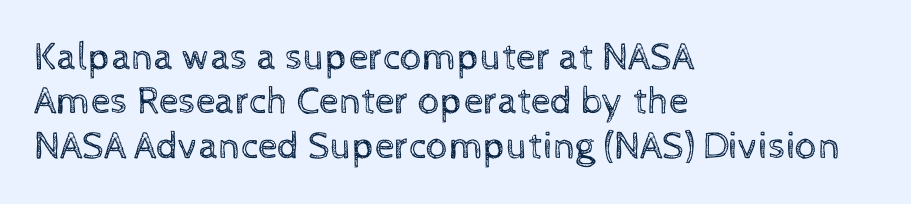
The image shows 39 px regular-weight type, upright; set left-aligned, tight line spacing (1.14x), normal letter spacing, not underlined; a medium x-height.
